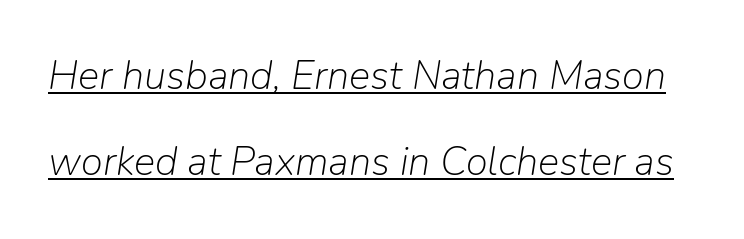
The image shows 40 px light type, italic (leaning right); set loose line spacing (2.16x), normal letter spacing, underlined; low stroke contrast and a medium x-height.
